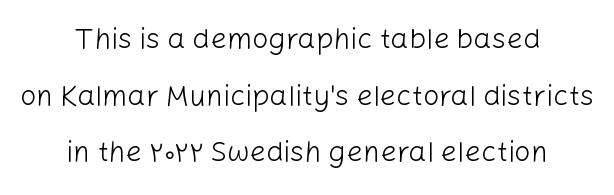
Q: Is the text bold? A: No.
Q: Is the text italic (slanted)? A: No, it is upright.
Q: Is the typeface a serif or a sans-serif typeface? A: Sans-serif.
Q: Is the text underlined? A: No.
Q: How is the paragraph aligned? A: Centered.
Q: Is the spacing between letters normal or unusually wide? A: Normal.
Q: Is the spacing between lines tight, normal or loose? A: Loose.
Q: Width (condensed, normal, or wide)? A: Normal.
Q: Stroke contrast? A: Low.
Q: x-height? A: Medium.
Q: Monospaced? A: No.
